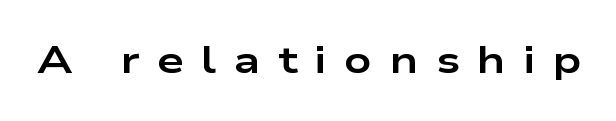
The tracking reads as deliberately expanded to a designer's eye. Honestly, there is no underline to notice here at all. Here the designer chose a conventional face with non-uniform glyph widths. The passage shown is emphatically bold. Every character sits straight up, as roman type does.
